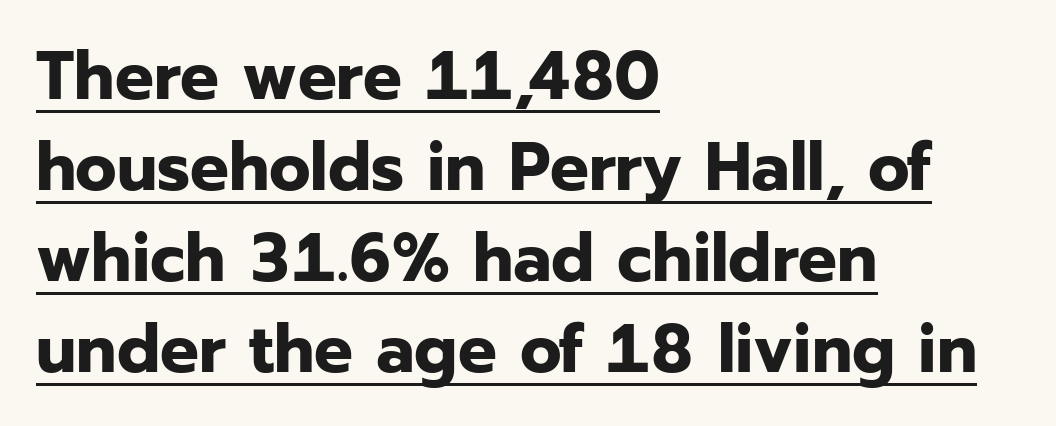
Q: Is the text bold? A: Yes.
Q: Is the text italic (slanted)? A: No, it is upright.
Q: Is the typeface a serif or a sans-serif typeface? A: Sans-serif.
Q: Is the text underlined? A: Yes.
Q: How is the paragraph aligned? A: Left-aligned.
Q: Is the spacing between letters normal or unusually wide? A: Normal.
Q: Is the spacing between lines tight, normal or loose? A: Normal.
Q: Width (condensed, normal, or wide)? A: Normal.
Q: Stroke contrast? A: Low.
Q: x-height? A: Medium.
Q: Monospaced? A: No.
